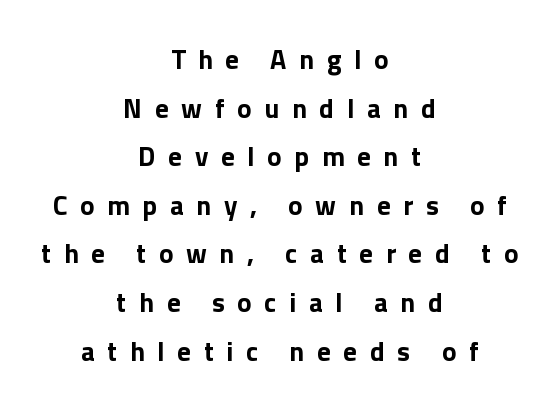
{"italic": "no", "bold": "yes", "underline": "no", "align": "center", "line_spacing_ratio": 1.8, "letter_spacing": "wide", "letter_spacing_em": 0.47, "glyph_px": 27}
